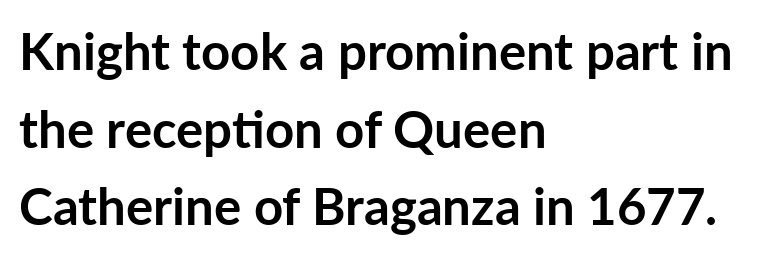
{"serif": "no", "italic": "no", "bold": "yes", "weight": "semibold", "width": "normal", "stroke_contrast": "low", "x_height": "medium", "monospaced": "no", "underline": "no", "align": "left", "line_spacing": "normal", "line_spacing_ratio": 1.52, "letter_spacing": "normal", "letter_spacing_em": 0.0, "glyph_px": 51}
